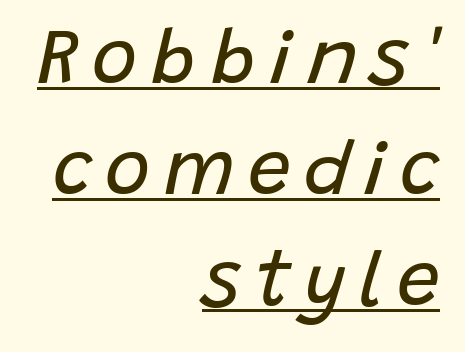
{"italic": "yes", "lean": "right", "slant_degrees": 15, "bold": "no", "weight": "regular", "width": "normal", "stroke_contrast": "low", "x_height": "large", "monospaced": "no", "underline": "yes", "align": "right", "line_spacing": "normal", "line_spacing_ratio": 1.44, "glyph_px": 77}
